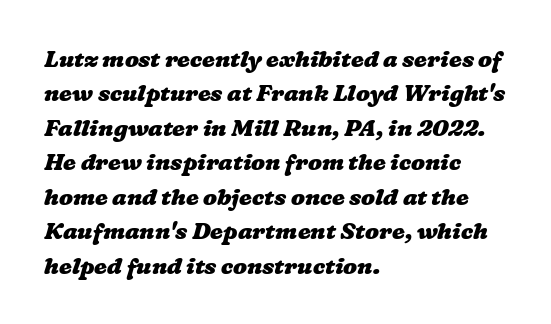
Q: Is the text bold? A: Yes.
Q: Is the text underlined? A: No.
Q: How is the paragraph aligned? A: Left-aligned.
Q: Is the spacing between letters normal or unusually wide? A: Normal.
Q: Is the spacing between lines tight, normal or loose? A: Normal.
